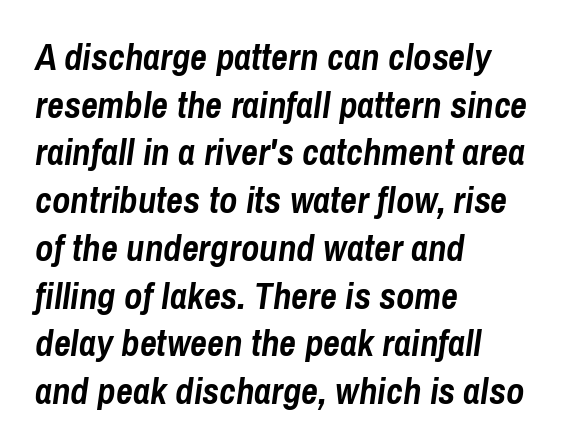
Q: Is the text bold? A: Yes.
Q: Is the text italic (slanted)? A: Yes, it leans right by about 8 degrees.
Q: Is the text underlined? A: No.
Q: How is the paragraph aligned? A: Left-aligned.
Q: Is the spacing between letters normal or unusually wide? A: Normal.
Q: Is the spacing between lines tight, normal or loose? A: Normal.
Q: Width (condensed, normal, or wide)? A: Condensed.
Q: Stroke contrast? A: Low.
Q: x-height? A: Medium.
Q: Monospaced? A: No.
